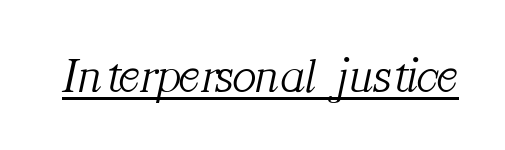
{"serif": "yes", "italic": "yes", "lean": "right", "slant_degrees": 12, "bold": "no", "weight": "light", "width": "normal", "stroke_contrast": "medium", "x_height": "medium", "monospaced": "no", "underline": "yes", "letter_spacing": "normal", "letter_spacing_em": 0.0, "glyph_px": 50}
